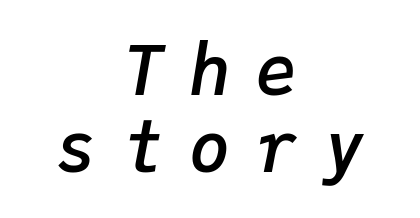
{"italic": "yes", "lean": "right", "slant_degrees": 9, "bold": "semi", "weight": "semibold", "width": "normal", "stroke_contrast": "low", "x_height": "medium", "monospaced": "yes", "underline": "no", "align": "center", "line_spacing": "tight", "line_spacing_ratio": 1.11, "letter_spacing": "wide", "letter_spacing_em": 0.37, "glyph_px": 69}
